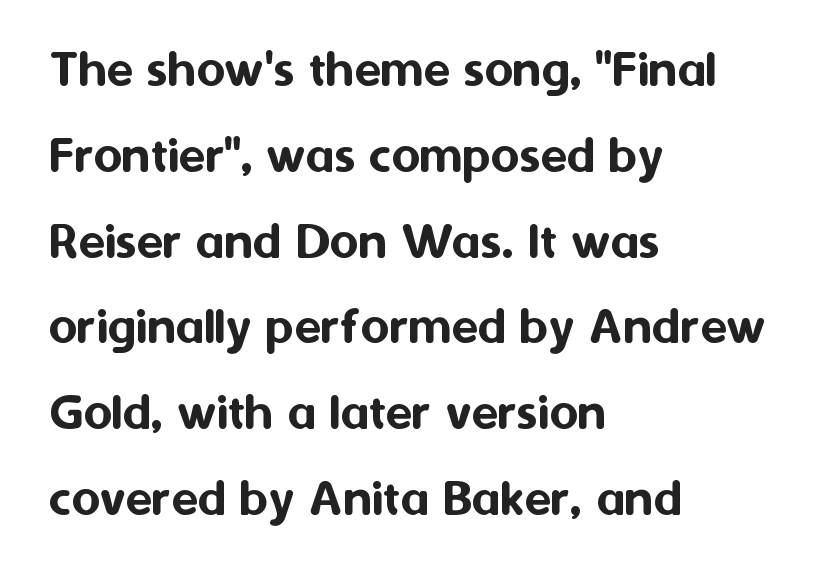
The image shows 55 px sans-serif type, upright; set left-aligned, normal line spacing (1.56x), normal letter spacing, not underlined; medium stroke contrast and a medium x-height.
